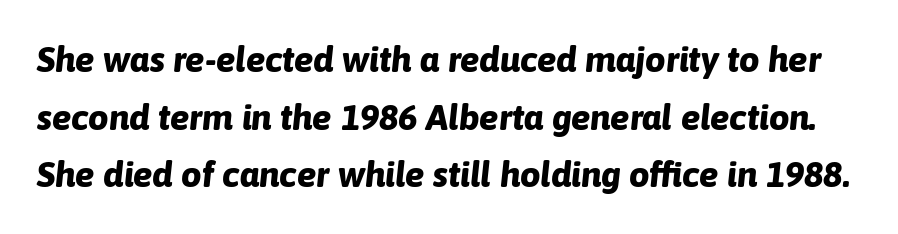
Q: Is the text bold? A: Yes.
Q: Is the text italic (slanted)? A: Yes, it leans right by about 6 degrees.
Q: Is the text underlined? A: No.
Q: Is the spacing between letters normal or unusually wide? A: Normal.
Q: Is the spacing between lines tight, normal or loose? A: Normal.
Q: Width (condensed, normal, or wide)? A: Normal.
Q: Stroke contrast? A: Low.
Q: x-height? A: Medium.
Q: Monospaced? A: No.
